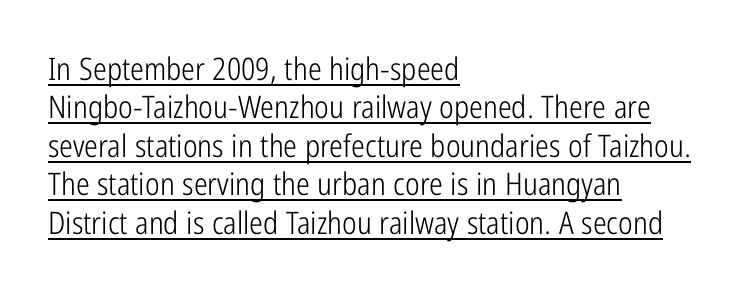
The image shows 31 px light, condensed sans-serif type, upright; set left-aligned, line spacing 1.24x, normal letter spacing, underlined; low stroke contrast and a medium x-height.
